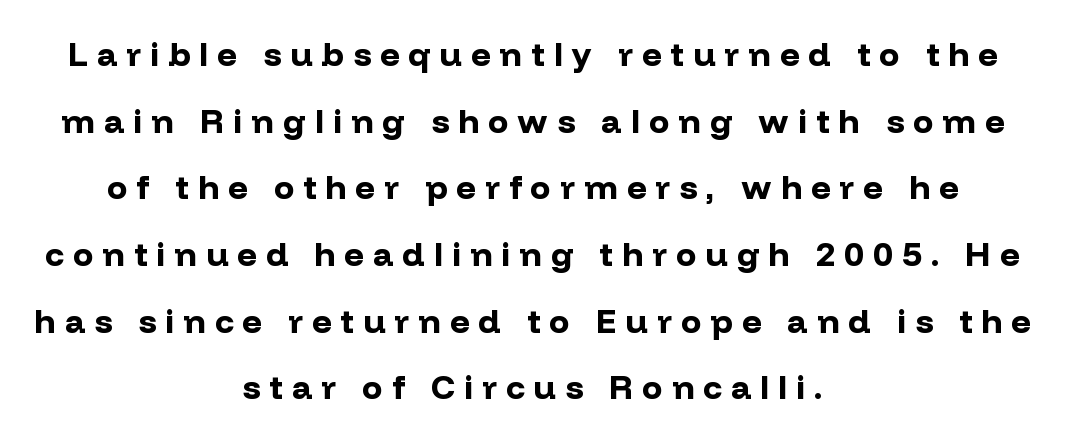
{"serif": "no", "italic": "no", "bold": "yes", "weight": "bold", "width": "normal", "stroke_contrast": "low", "x_height": "medium", "monospaced": "no", "underline": "no", "align": "center", "line_spacing": "loose", "line_spacing_ratio": 1.96, "letter_spacing": "wide", "letter_spacing_em": 0.27, "glyph_px": 34}
